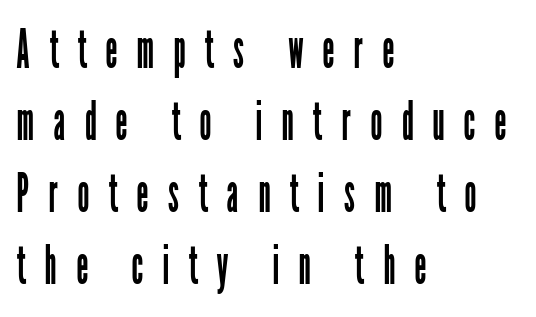
The image shows 53 px regular-weight, condensed sans-serif type, upright; set left-aligned, normal line spacing (1.36x), unusually wide letter spacing (+0.36 em), not underlined; low stroke contrast and a medium x-height.
